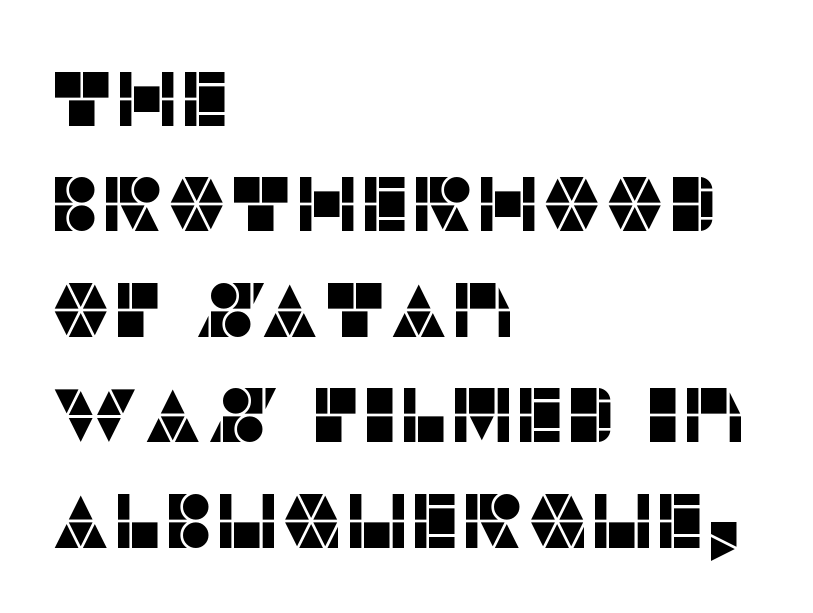
Notice how descenders clear the ascenders below comfortably — that's standard leading. A typesetter would label this face a sans. Glance below the letters and you will spot only blank space. Between one letter and the next there's only the usual sliver of space. A roman cut, with each character standing at attention.
